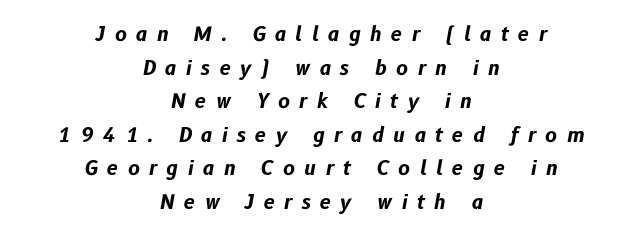
The vertical gap from one line to the next is medium. Heft: maximum for text — a bold. Quick note: italic. Tracking here is generous; glyphs stand well apart from one another. Lines of text with bare space underneath. Layout note: lines centered.
